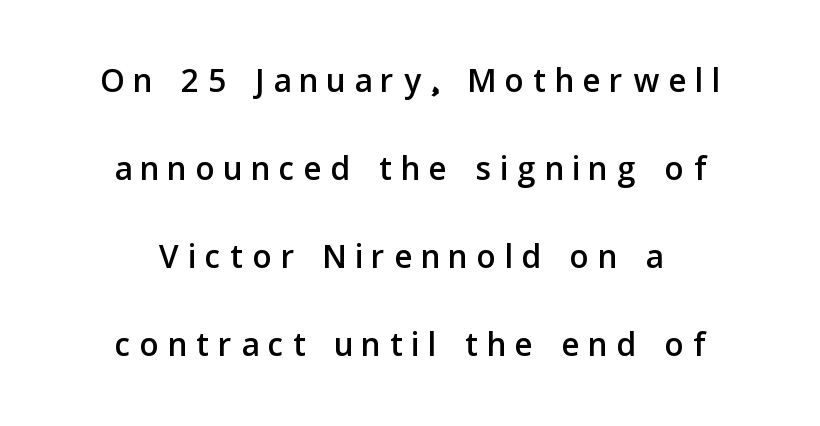
The image shows 47 px sans-serif type, upright; set centered, line spacing 1.87x, unusually wide letter spacing (+0.21 em), not underlined; low stroke contrast and a medium x-height.
